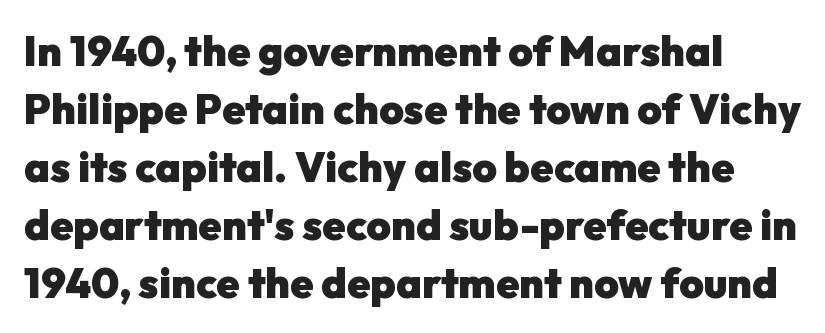
The letters advance in unequal steps, a hallmark of proportional type. Emphasis by weight is at full strength: bold. Characters remain perfectly vertical along every line. Line beginnings align vertically; line endings do not.
